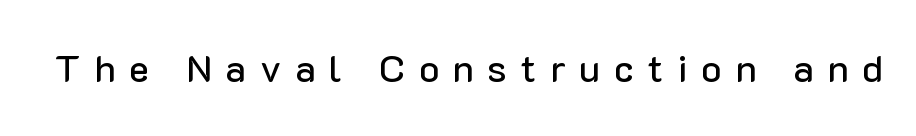
{"serif": "no", "italic": "no", "width": "normal", "stroke_contrast": "low", "x_height": "medium", "monospaced": "no", "underline": "no", "letter_spacing": "wide", "letter_spacing_em": 0.36, "glyph_px": 38}
